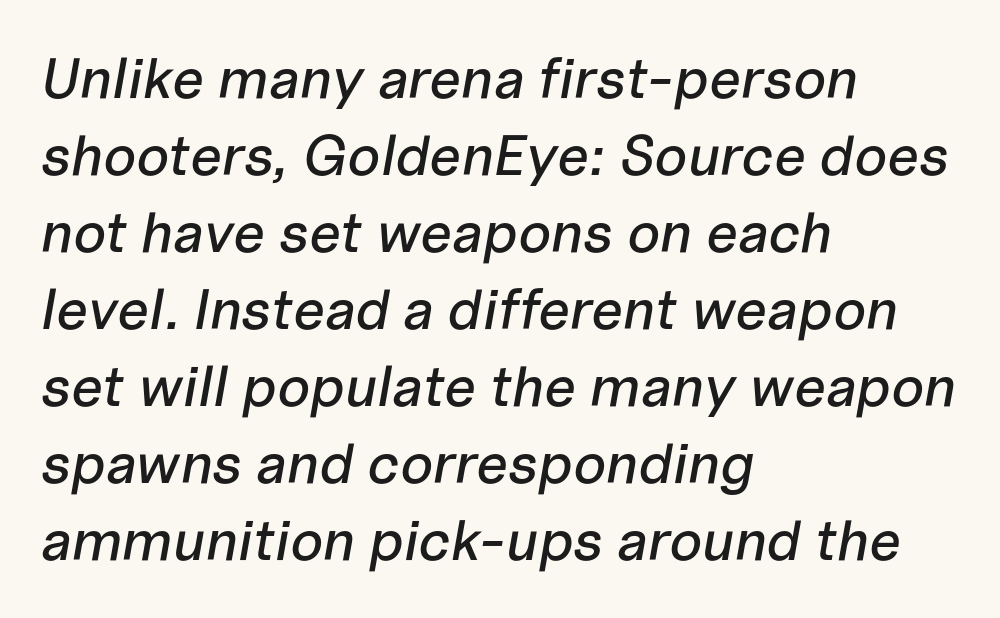
Look at the tracking — it's just the regular setting, nothing added. Note the varied advance widths — an 'i' is clearly narrower than an 'm'. Descenders hang freely into open space. Each line starts at the same left margin while the right side varies. The axis of the letterforms is tilted away from vertical.
